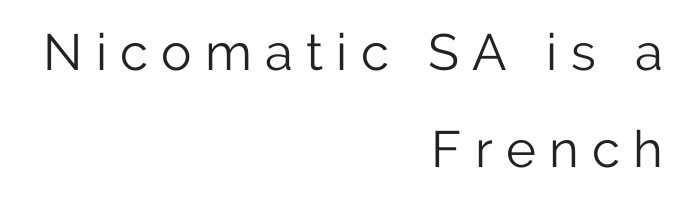
The image shows 51 px light sans-serif type, upright; set right-aligned, loose line spacing (1.9x), unusually wide letter spacing (+0.26 em), not underlined; low stroke contrast and a medium x-height.
